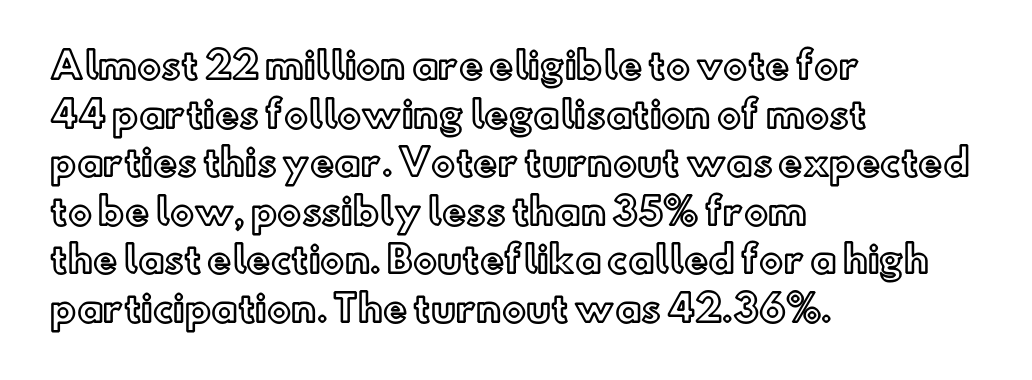
Q: Is the text italic (slanted)? A: No, it is upright.
Q: Is the text underlined? A: No.
Q: How is the paragraph aligned? A: Left-aligned.
Q: Is the spacing between letters normal or unusually wide? A: Normal.
Q: Is the spacing between lines tight, normal or loose? A: Normal.
Q: Width (condensed, normal, or wide)? A: Normal.
Q: x-height? A: Small.
Q: Monospaced? A: No.
